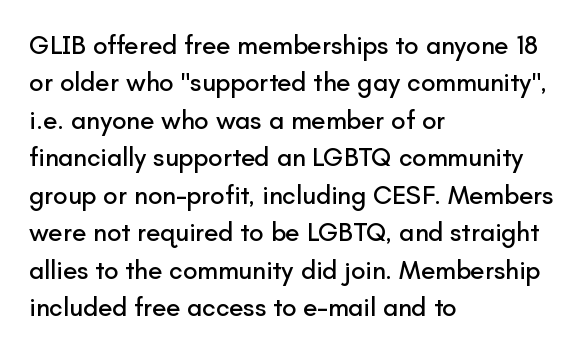
The image shows 26 px text type, upright; set left-aligned, normal line spacing (1.44x), normal letter spacing, not underlined.
